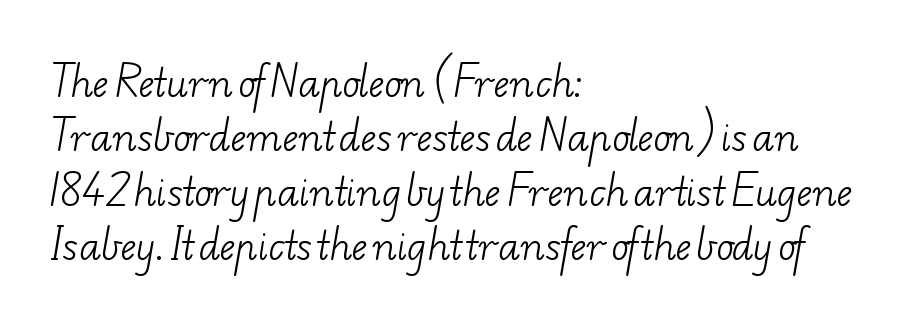
Q: Is the text bold? A: No.
Q: Is the typeface a serif or a sans-serif typeface? A: Serif.
Q: Is the text underlined? A: No.
Q: How is the paragraph aligned? A: Left-aligned.
Q: Is the spacing between letters normal or unusually wide? A: Normal.
Q: Is the spacing between lines tight, normal or loose? A: Normal.
Q: Width (condensed, normal, or wide)? A: Wide.
Q: Stroke contrast? A: Low.
Q: x-height? A: Small.
Q: Monospaced? A: No.
